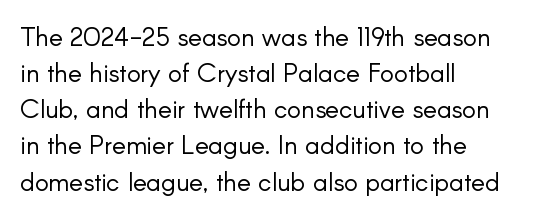
{"italic": "no", "bold": "no", "underline": "no", "align": "left", "line_spacing": "normal", "line_spacing_ratio": 1.39, "letter_spacing": "normal", "letter_spacing_em": 0.0, "glyph_px": 26}
